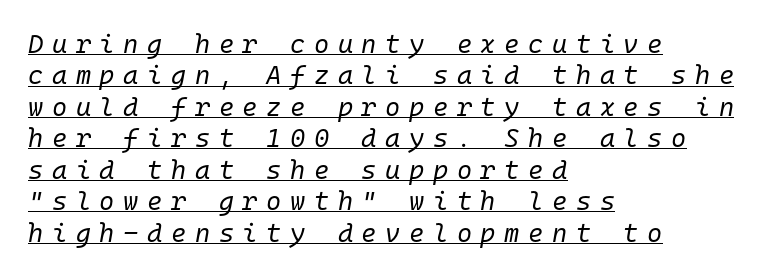
The image shows 26 px text type, italic (leaning right); set left-aligned, line spacing 1.21x, unusually wide letter spacing (+0.33 em), underlined.
